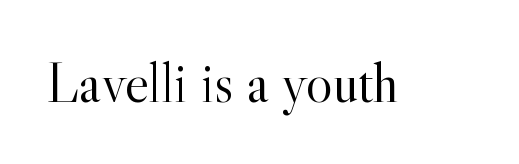
The image shows 57 px light serif type, upright; set normal letter spacing, not underlined; a small x-height.
